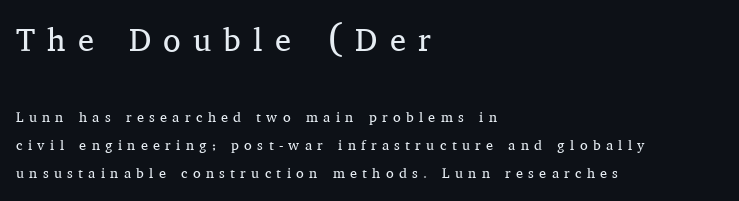
{"serif": "yes", "italic": "no", "bold": "no", "weight": "regular", "width": "normal", "stroke_contrast": "medium", "x_height": "medium", "monospaced": "no", "underline": "no", "align": "left", "line_spacing": "loose", "line_spacing_ratio": 2.01, "letter_spacing": "wide", "letter_spacing_em": 0.38, "larger_block": "first", "size_ratio": 2.29, "glyph_px": 32}
